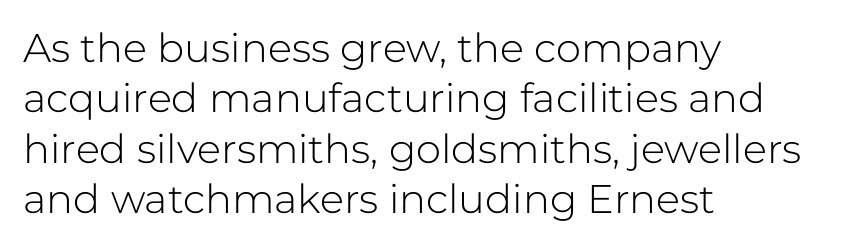
Q: Is the text bold? A: No.
Q: Is the text italic (slanted)? A: No, it is upright.
Q: Is the typeface a serif or a sans-serif typeface? A: Sans-serif.
Q: Is the text underlined? A: No.
Q: How is the paragraph aligned? A: Left-aligned.
Q: Is the spacing between letters normal or unusually wide? A: Normal.
Q: Is the spacing between lines tight, normal or loose? A: Normal.
Q: Width (condensed, normal, or wide)? A: Normal.
Q: Stroke contrast? A: Low.
Q: x-height? A: Medium.
Q: Monospaced? A: No.
